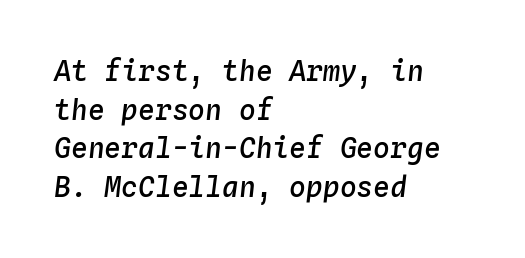
{"italic": "yes", "lean": "right", "slant_degrees": 4, "bold": "semi", "weight": "semibold", "width": "normal", "stroke_contrast": "low", "x_height": "medium", "monospaced": "yes", "underline": "no", "align": "left", "line_spacing": "normal", "line_spacing_ratio": 1.38, "letter_spacing": "normal", "letter_spacing_em": 0.0, "glyph_px": 28}
